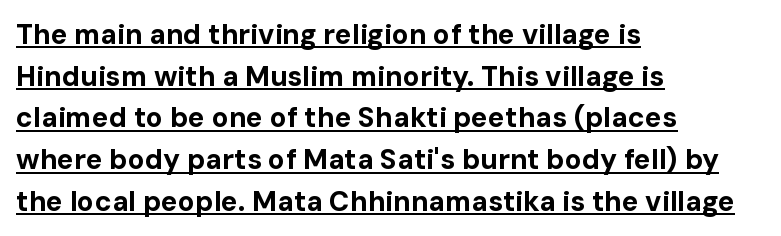
Posture: upright roman. Weight: bold. How would I describe the line gaps? Plain and ordinary. Grotesque or geometric, the face here clearly has no serifs.
